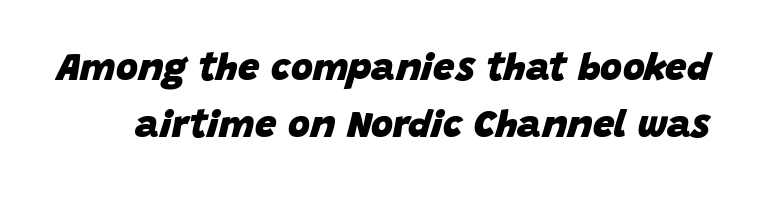
How heavy is the stroke? Heavy — this is a bold. Varying glyph widths throughout — classic text-font behaviour. In terms of posture, this sample is oblique. Quick note: interline space is typical. Unmarked baselines from the first word to the last. What stands out about the letter spacing? Nothing — it is the standard amount.
